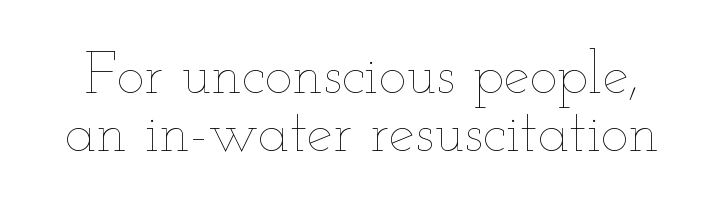
{"italic": "no", "bold": "no", "weight": "thin", "width": "wide", "stroke_contrast": "low", "x_height": "small", "monospaced": "no", "underline": "no", "line_spacing": "tight", "line_spacing_ratio": 0.98, "letter_spacing": "normal", "letter_spacing_em": 0.0, "glyph_px": 59}
